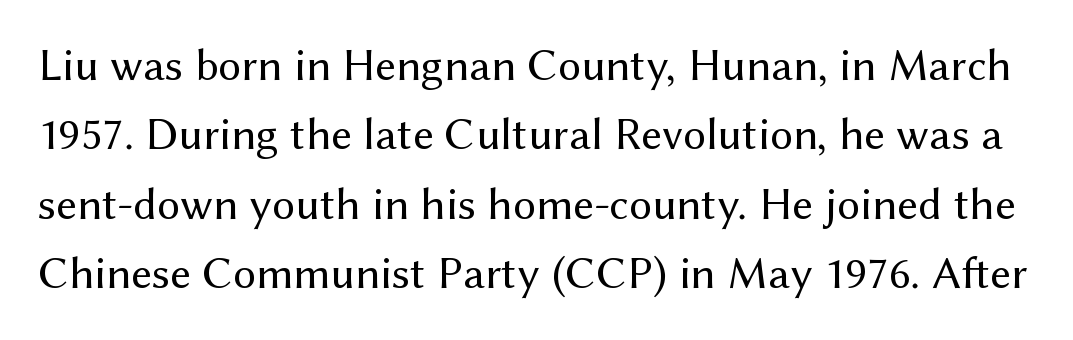
Counters stay open thanks to moderate or lighter strokes. Italic? Not at all — the glyphs are vertical. To sum up the face: it is a sans, with no serifs. The words here are not underlined. Words appear dense and cohesive because spacing is normal. Leading matches the norm, producing a regular column.
